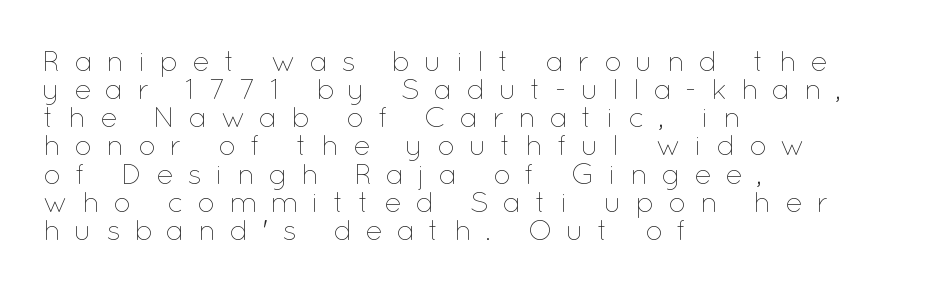
The rendering inserts visible extra space after every character. The strip under each line holds only bare page. Short and long lines alike share a common starting point at left. Weight: in the light-to-regular range. The block of text is dense from top to bottom, with scant space between rows. The specimen reads as upright at a glance.
